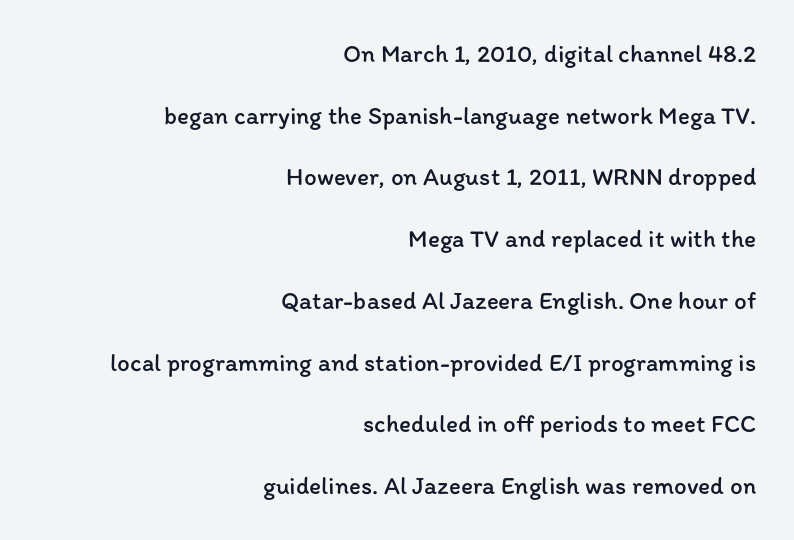
{"italic": "no", "bold": "no", "underline": "no", "align": "right", "line_spacing": "loose", "line_spacing_ratio": 2.47, "letter_spacing": "normal", "letter_spacing_em": 0.0, "glyph_px": 25}
